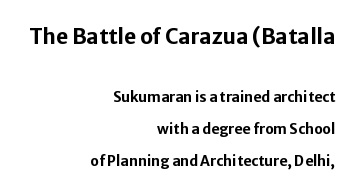
The image shows 21 px bold type, upright; set right-aligned, loose line spacing (2.29x), normal letter spacing, not underlined; the first (top) block is 1.5x larger.
